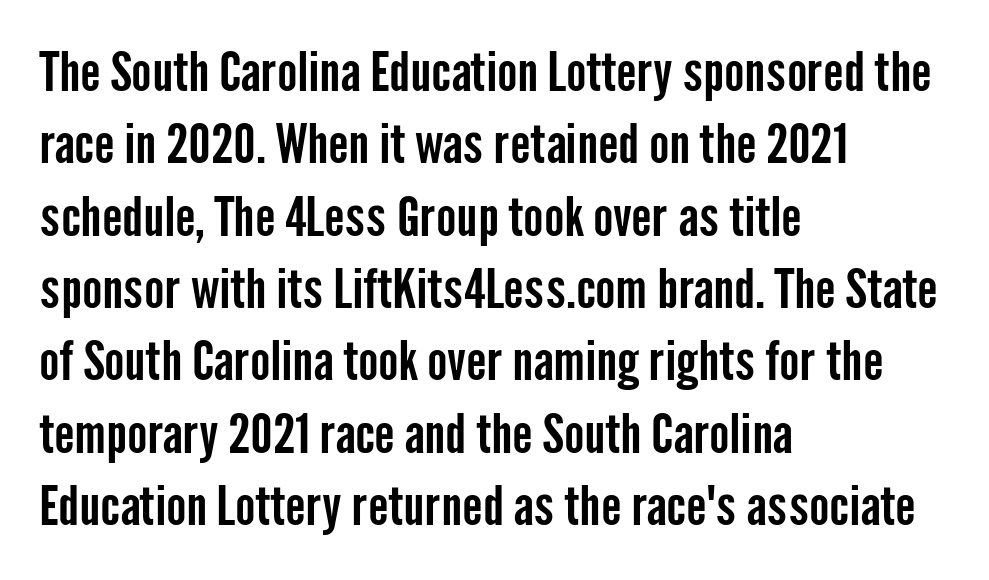
{"serif": "no", "italic": "no", "width": "condensed", "stroke_contrast": "low", "x_height": "medium", "monospaced": "no", "underline": "no", "align": "left", "line_spacing": "normal", "line_spacing_ratio": 1.34, "letter_spacing": "normal", "letter_spacing_em": 0.0, "glyph_px": 54}
